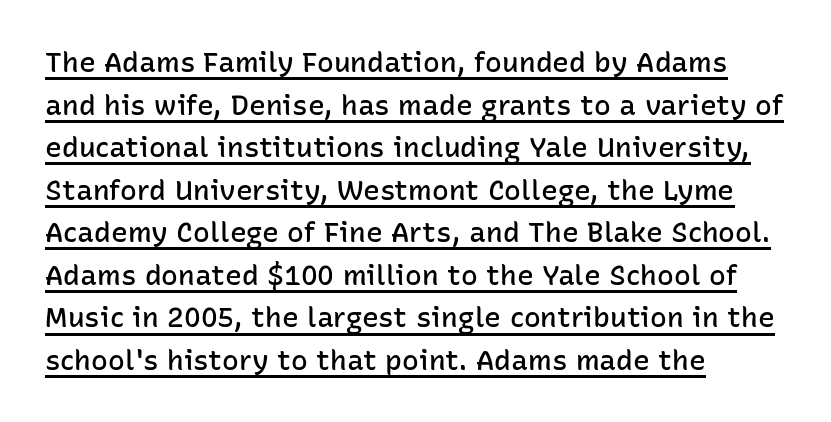
{"serif": "no", "italic": "no", "bold": "semi", "weight": "semibold", "width": "normal", "stroke_contrast": "low", "x_height": "medium", "monospaced": "no", "underline": "yes", "align": "left", "line_spacing": "normal", "line_spacing_ratio": 1.52, "letter_spacing": "normal", "letter_spacing_em": 0.0, "glyph_px": 28}
